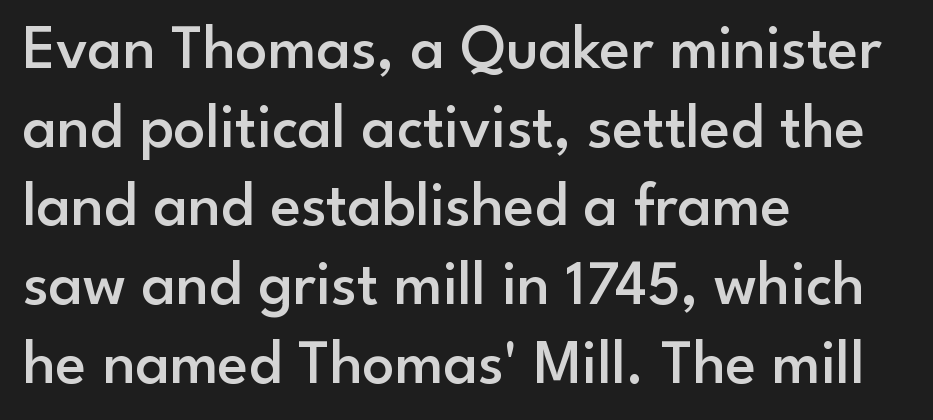
Honestly, there is no underline to notice here at all. Nope, not italic — everything's standing straight. A typesetter would call this proportional, since set widths differ per character. The characters look somewhat weighty, a semibold short of true bold. The horizontal fit of the characters is conventional and even.
